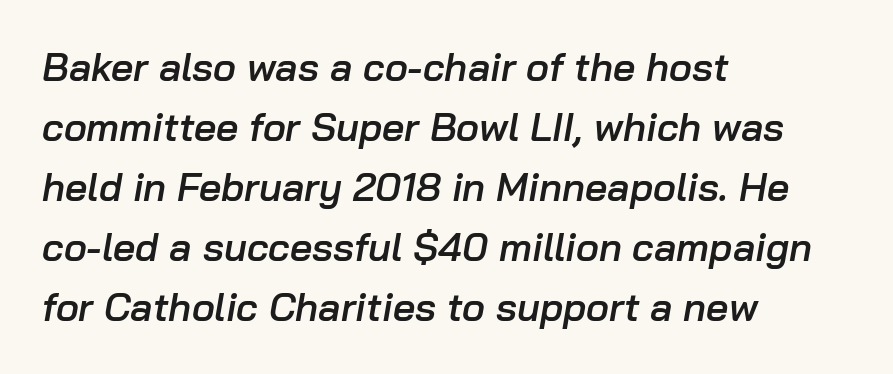
{"italic": "yes", "lean": "right", "slant_degrees": 10, "bold": "semi", "weight": "semibold", "width": "normal", "stroke_contrast": "low", "x_height": "medium", "monospaced": "no", "underline": "no", "align": "left", "line_spacing": "normal", "line_spacing_ratio": 1.54, "letter_spacing": "normal", "letter_spacing_em": 0.0, "glyph_px": 39}
